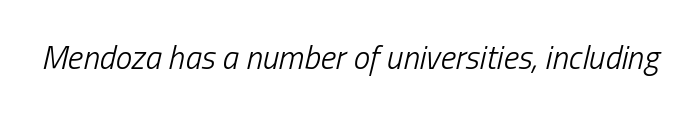
Q: Is the text bold? A: No.
Q: Is the text italic (slanted)? A: Yes, it leans right by about 13 degrees.
Q: Is the text underlined? A: No.
Q: Is the spacing between letters normal or unusually wide? A: Normal.
Q: Width (condensed, normal, or wide)? A: Condensed.
Q: Stroke contrast? A: Low.
Q: x-height? A: Medium.
Q: Monospaced? A: No.
